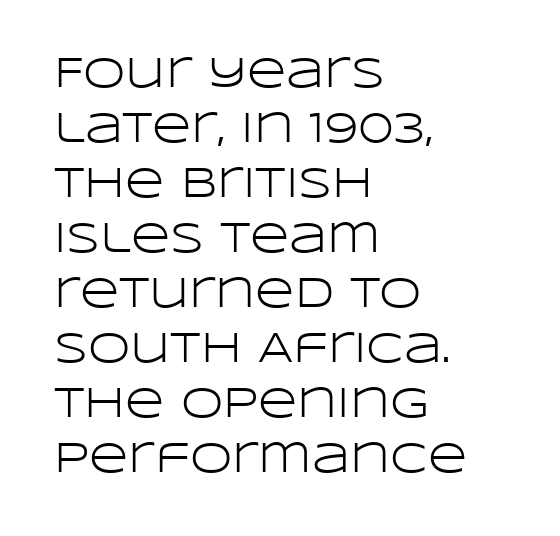
Q: Is the text bold? A: No.
Q: Is the text italic (slanted)? A: No, it is upright.
Q: Is the typeface a serif or a sans-serif typeface? A: Sans-serif.
Q: Is the text underlined? A: No.
Q: How is the paragraph aligned? A: Left-aligned.
Q: Is the spacing between letters normal or unusually wide? A: Normal.
Q: Is the spacing between lines tight, normal or loose? A: Normal.
Q: Width (condensed, normal, or wide)? A: Wide.
Q: Stroke contrast? A: Low.
Q: x-height? A: Large.
Q: Monospaced? A: No.
